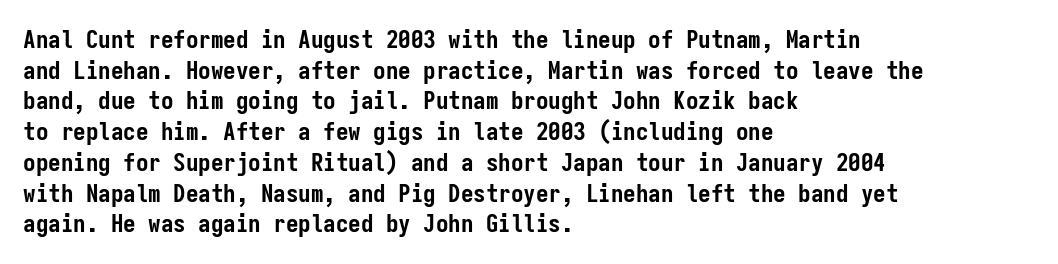
Q: Is the text bold? A: Yes.
Q: Is the text italic (slanted)? A: No, it is upright.
Q: Is the text underlined? A: No.
Q: How is the paragraph aligned? A: Left-aligned.
Q: Is the spacing between letters normal or unusually wide? A: Normal.
